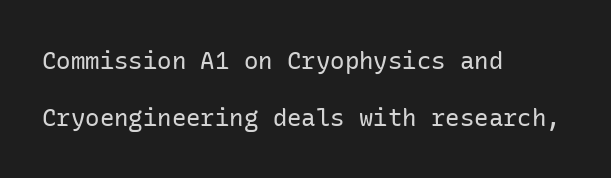
Q: Is the text bold? A: No.
Q: Is the text italic (slanted)? A: No, it is upright.
Q: Is the text underlined? A: No.
Q: How is the paragraph aligned? A: Left-aligned.
Q: Is the spacing between letters normal or unusually wide? A: Normal.
Q: Is the spacing between lines tight, normal or loose? A: Loose.
